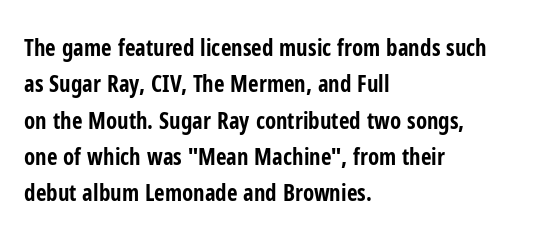
Q: Is the text bold? A: Yes.
Q: Is the text italic (slanted)? A: No, it is upright.
Q: Is the text underlined? A: No.
Q: How is the paragraph aligned? A: Left-aligned.
Q: Is the spacing between letters normal or unusually wide? A: Normal.
Q: Is the spacing between lines tight, normal or loose? A: Normal.
